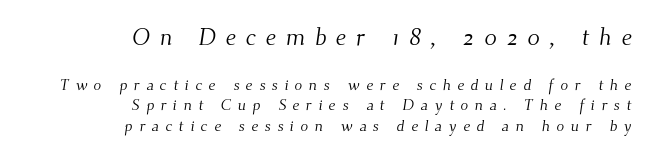
Does extra space separate the letters? Yes, quite a lot of it. The vertical gap from one line to the next is medium. Check under the words: just untouched page. A student would notice the top passage is typeset larger than what follows.
